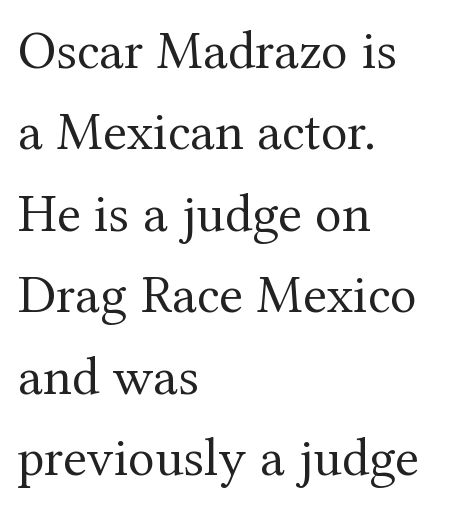
Q: Is the text bold? A: No.
Q: Is the text italic (slanted)? A: No, it is upright.
Q: Is the typeface a serif or a sans-serif typeface? A: Serif.
Q: Is the text underlined? A: No.
Q: How is the paragraph aligned? A: Left-aligned.
Q: Is the spacing between letters normal or unusually wide? A: Normal.
Q: Is the spacing between lines tight, normal or loose? A: Normal.
Q: Width (condensed, normal, or wide)? A: Normal.
Q: Stroke contrast? A: Medium.
Q: x-height? A: Medium.
Q: Monospaced? A: No.
